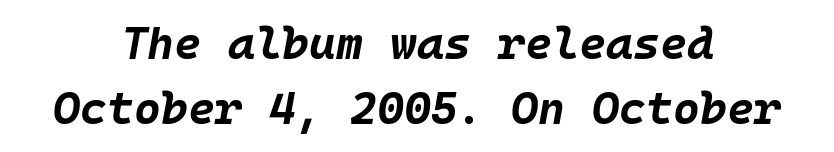
The image shows 46 px bold type, italic (leaning right), monospaced; set centered, normal line spacing (1.42x), normal letter spacing, not underlined; low stroke contrast and a large x-height.
